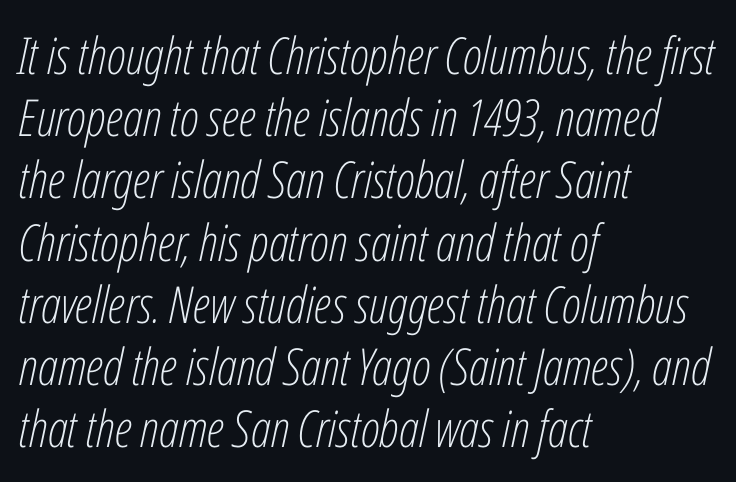
No extra tracking has been applied to these lines. This is not heavy type; no bold has been used. Is this a fixed-width face? No — the glyphs have proportional, varying widths. Observe the lean: these are italic letterforms. A bare baseline throughout the passage. Is the block centered? No — it sits flush against the left margin.
